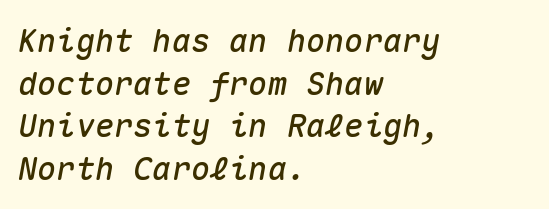
The image shows 32 px text type, italic (leaning right), monospaced; set left-aligned, normal line spacing (1.33x), normal letter spacing, not underlined; medium stroke contrast and a medium x-height.
